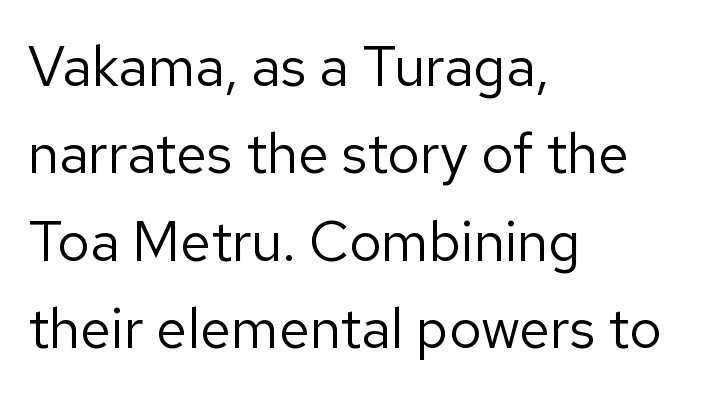
{"serif": "no", "italic": "no", "bold": "no", "weight": "regular", "width": "normal", "stroke_contrast": "low", "x_height": "medium", "monospaced": "no", "underline": "no", "align": "left", "line_spacing": "normal", "line_spacing_ratio": 1.56, "letter_spacing": "normal", "letter_spacing_em": 0.0, "glyph_px": 56}
